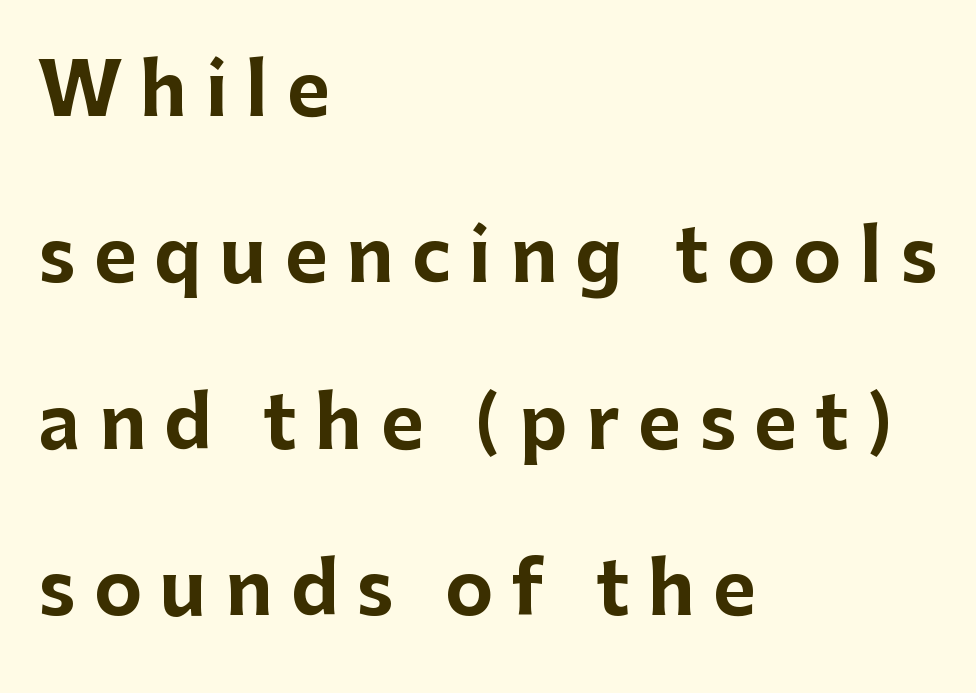
{"serif": "no", "italic": "no", "bold": "yes", "weight": "bold", "width": "normal", "stroke_contrast": "low", "x_height": "medium", "monospaced": "no", "underline": "no", "align": "left", "line_spacing": "loose", "line_spacing_ratio": 2.28, "letter_spacing": "wide", "letter_spacing_em": 0.25, "glyph_px": 73}
